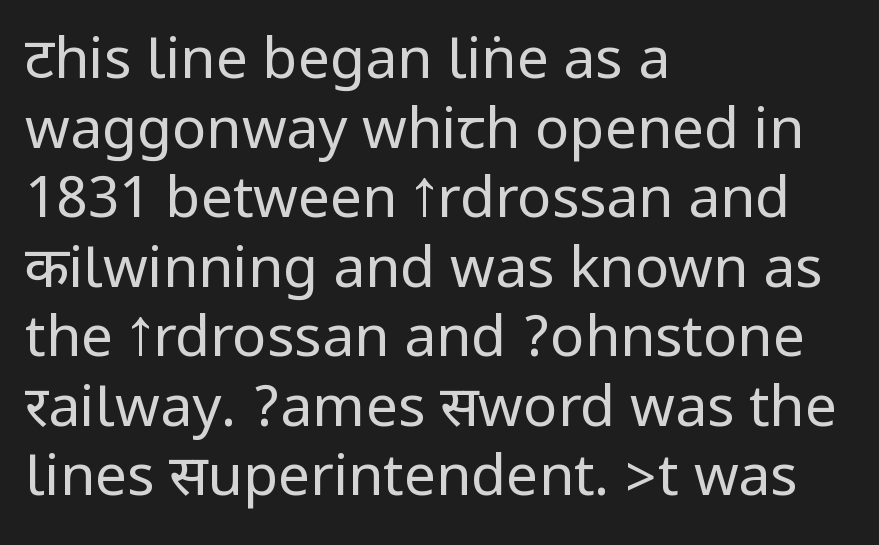
{"serif": "no", "italic": "no", "bold": "no", "weight": "regular", "width": "condensed", "stroke_contrast": "low", "underline": "no", "align": "left", "line_spacing_ratio": 1.22, "letter_spacing": "normal", "letter_spacing_em": 0.0, "glyph_px": 57}
